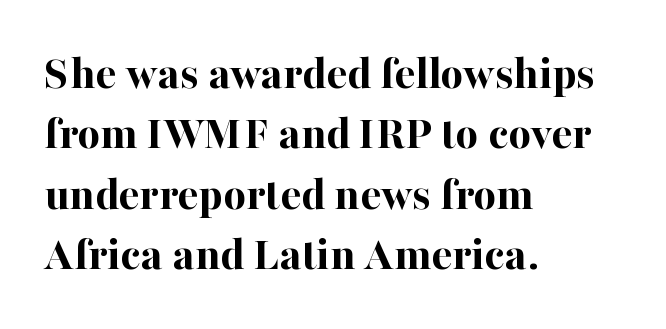
In terms of letterspacing, this is plain default setting. You can tell from the footed stems that serif type was used. Heavy-handed strokes throughout: this text is bold. Posture: vertical. Horizontal alignment here is leftward, the default for most running prose.
